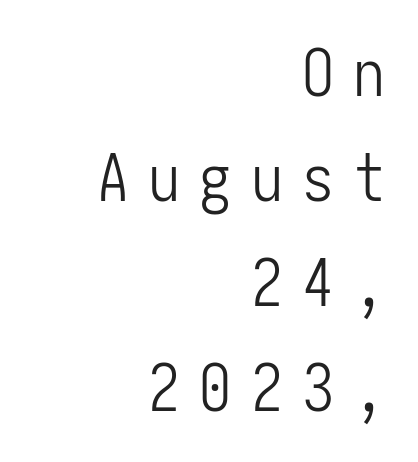
{"serif": "no", "italic": "no", "bold": "no", "weight": "light", "width": "condensed", "stroke_contrast": "low", "x_height": "medium", "underline": "no", "align": "right", "line_spacing": "normal", "line_spacing_ratio": 1.64, "letter_spacing": "wide", "letter_spacing_em": 0.3, "glyph_px": 64}
